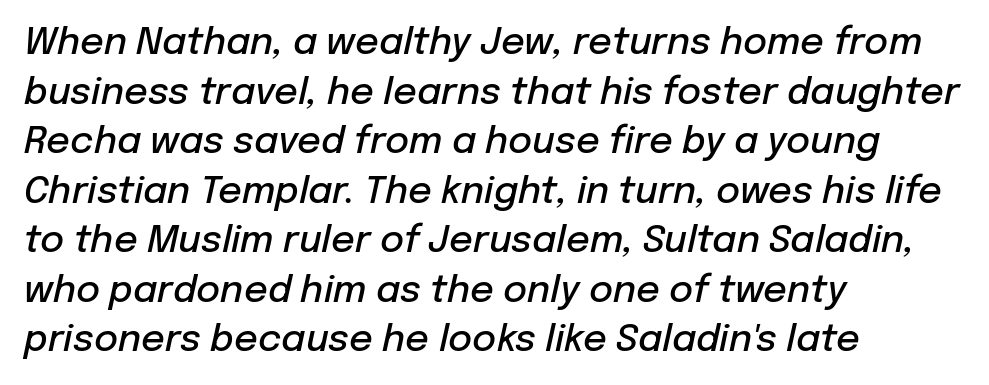
The image shows 37 px semibold type, italic (leaning right); set left-aligned, normal line spacing (1.34x), normal letter spacing, not underlined; low stroke contrast and a medium x-height.
